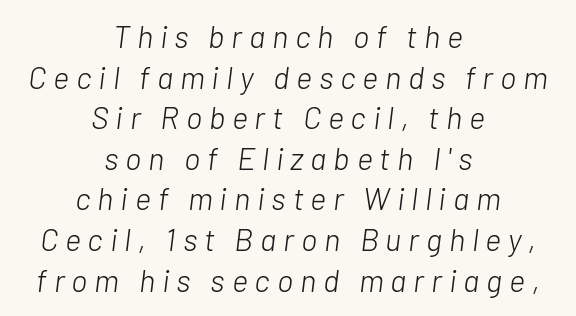
Q: Is the text bold? A: No.
Q: Is the text italic (slanted)? A: Yes, it leans right by about 7 degrees.
Q: Is the text underlined? A: No.
Q: How is the paragraph aligned? A: Centered.
Q: Is the spacing between letters normal or unusually wide? A: Unusually wide.
Q: Is the spacing between lines tight, normal or loose? A: Normal.
Q: Width (condensed, normal, or wide)? A: Normal.
Q: Stroke contrast? A: Low.
Q: x-height? A: Medium.
Q: Monospaced? A: No.
